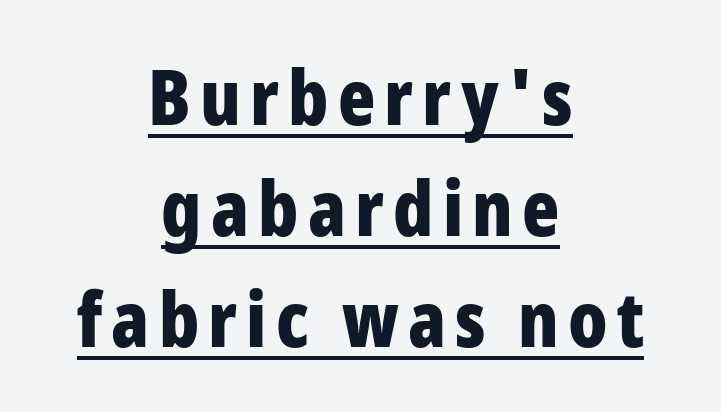
Q: Is the text bold? A: Yes.
Q: Is the text italic (slanted)? A: No, it is upright.
Q: Is the typeface a serif or a sans-serif typeface? A: Sans-serif.
Q: Is the text underlined? A: Yes.
Q: How is the paragraph aligned? A: Centered.
Q: Is the spacing between lines tight, normal or loose? A: Normal.
Q: Width (condensed, normal, or wide)? A: Condensed.
Q: Stroke contrast? A: Low.
Q: x-height? A: Medium.
Q: Monospaced? A: No.
